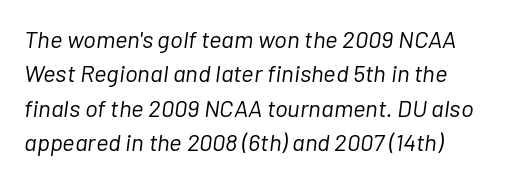
Q: Is the text bold? A: No.
Q: Is the text italic (slanted)? A: Yes, it leans right by about 7 degrees.
Q: Is the text underlined? A: No.
Q: How is the paragraph aligned? A: Left-aligned.
Q: Is the spacing between letters normal or unusually wide? A: Normal.
Q: Is the spacing between lines tight, normal or loose? A: Normal.
